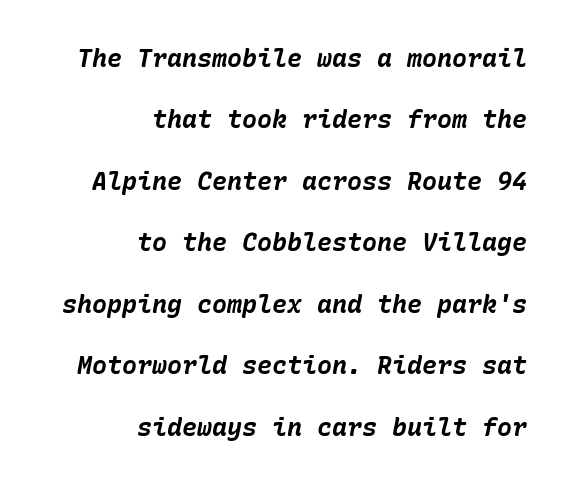
This is heavy type, rendered in bold. One glance says open: line gaps are wider than usual. Where is the straight margin? On the right. In terms of letterspacing, this is plain default setting. The passage shown is not underscored anywhere. The face used here has a pronounced slope to its letters.
